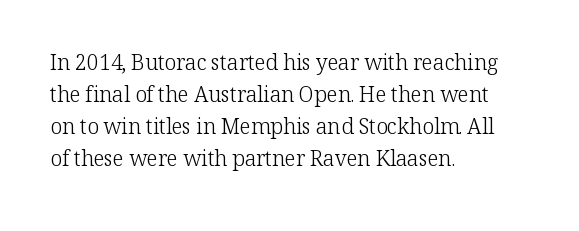
The image shows 21 px text type, upright; set left-aligned, normal line spacing (1.52x), normal letter spacing, not underlined.
